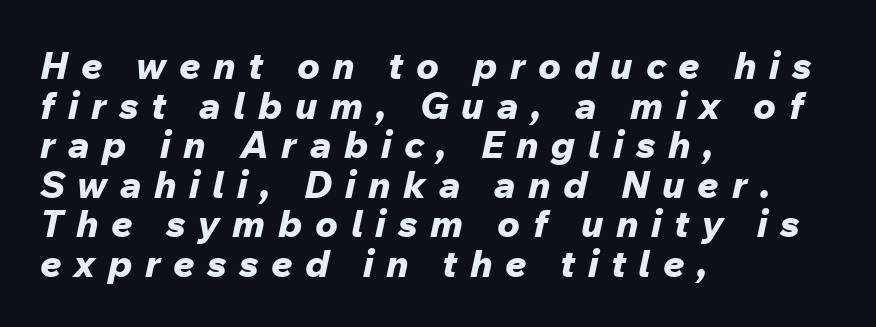
The image shows 38 px bold type, italic (leaning right); set left-aligned, tight line spacing (1.04x), unusually wide letter spacing (+0.33 em), not underlined; low stroke contrast and a medium x-height.
